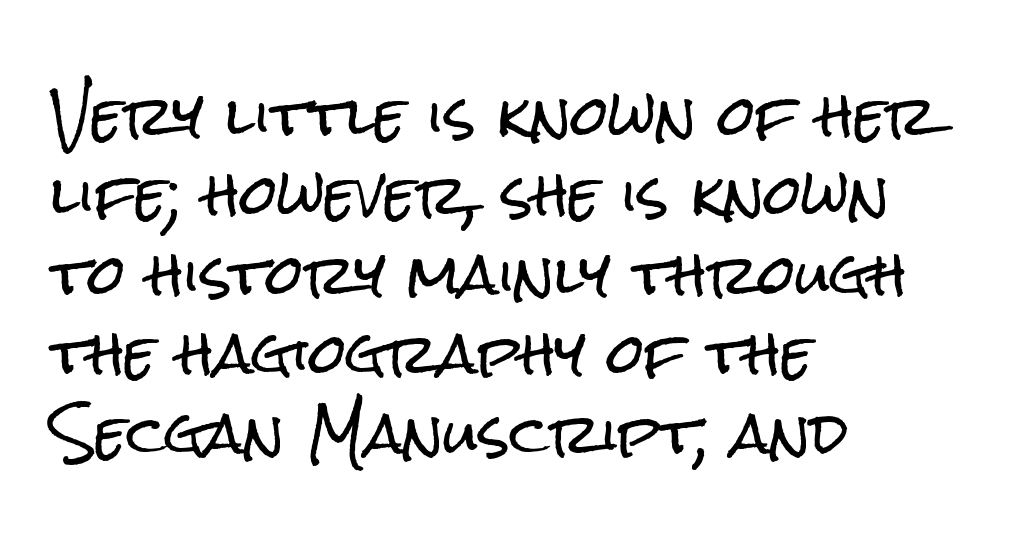
The image shows 54 px condensed sans-serif type, upright; set left-aligned, normal line spacing (1.47x), normal letter spacing, not underlined; low stroke contrast and a medium x-height.
